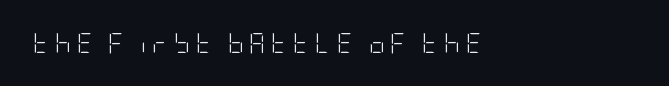
Q: Is the text bold? A: No.
Q: Is the text italic (slanted)? A: No, it is upright.
Q: Is the text underlined? A: No.
Q: How is the paragraph aligned? A: Left-aligned.
Q: Is the spacing between letters normal or unusually wide? A: Unusually wide.
